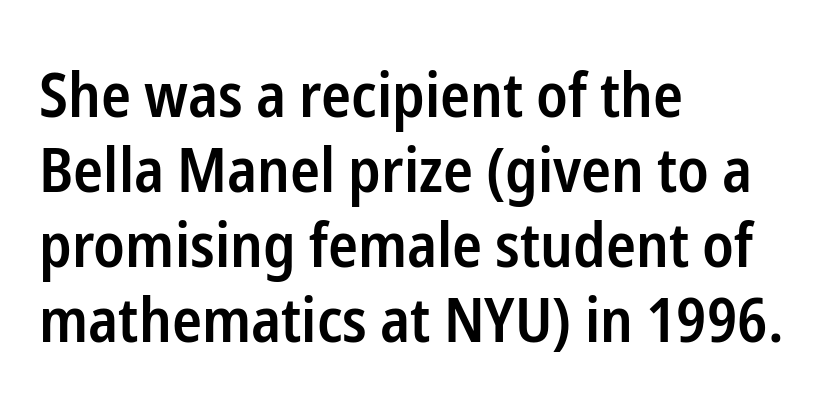
{"serif": "no", "italic": "no", "bold": "semi", "weight": "semibold", "width": "condensed", "stroke_contrast": "low", "x_height": "medium", "monospaced": "no", "underline": "no", "align": "left", "line_spacing_ratio": 1.21, "letter_spacing": "normal", "letter_spacing_em": 0.0, "glyph_px": 62}
